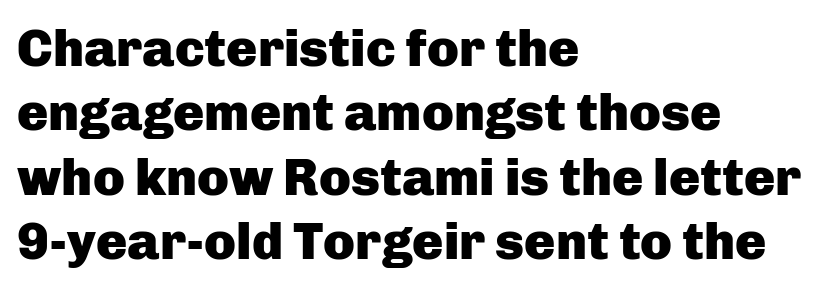
{"serif": "no", "italic": "no", "bold": "yes", "weight": "heavy", "width": "normal", "stroke_contrast": "low", "x_height": "medium", "monospaced": "no", "underline": "no", "align": "left", "line_spacing_ratio": 1.24, "letter_spacing": "normal", "letter_spacing_em": 0.0, "glyph_px": 52}
